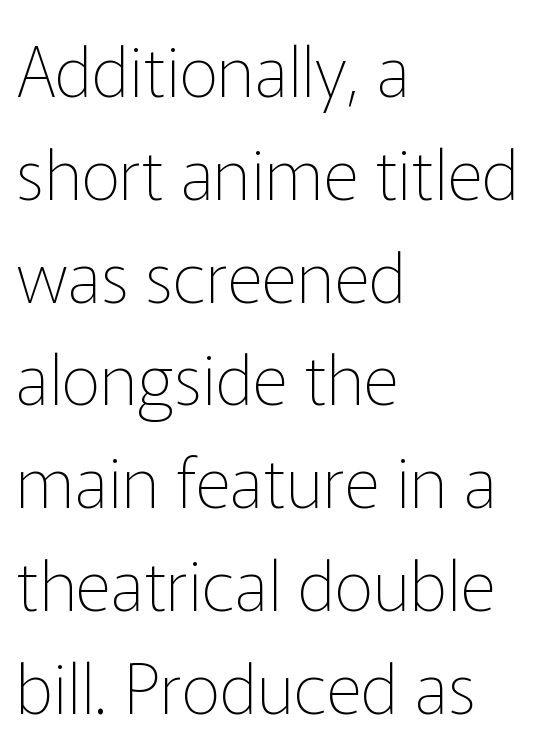
The image shows 69 px thin sans-serif type, upright; set left-aligned, normal line spacing (1.49x), normal letter spacing, not underlined; low stroke contrast and a medium x-height.
